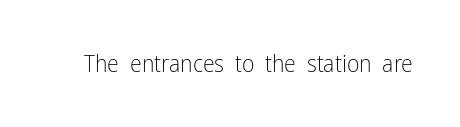
Only glyphs here, with clear space below each row. Notice how the stems are strictly vertical — no italics here. Between one letter and the next there's only the usual sliver of space. Is this a heavy cut? Hardly; it is regular or lighter.
